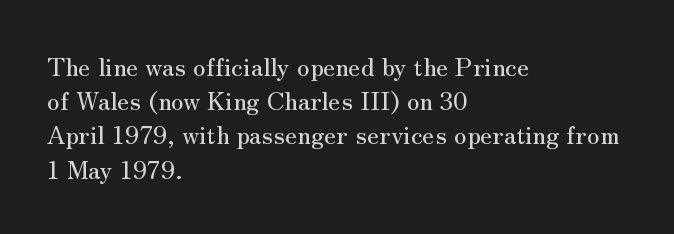
The lettering holds an erect, upright posture throughout. Nobody drew a line under any word here. This rendering uses left alignment, leaving the right contour irregular. Each new line begins a customary step beneath the previous one. Students, note that the glyphs here touch the page at normal intervals.
